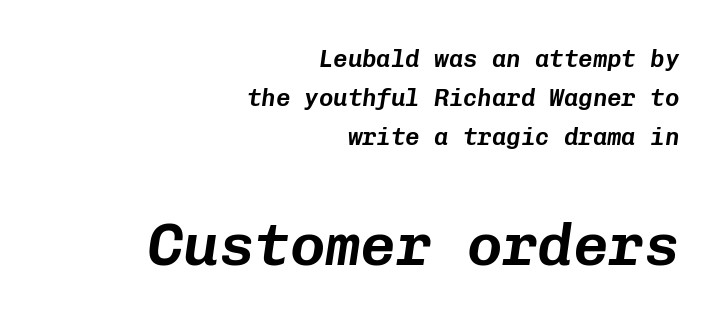
Q: Is the text italic (slanted)? A: Yes, it leans right by about 8 degrees.
Q: Is the text underlined? A: No.
Q: How is the paragraph aligned? A: Right-aligned.
Q: Is the spacing between letters normal or unusually wide? A: Normal.
Q: Is the spacing between lines tight, normal or loose? A: Normal.
Q: Which block of text is set in a larger size, the first (top) or the second (bottom)? A: The second (bottom) one.
Q: Width (condensed, normal, or wide)? A: Normal.
Q: Stroke contrast? A: Low.
Q: x-height? A: Medium.
Q: Monospaced? A: Yes.
